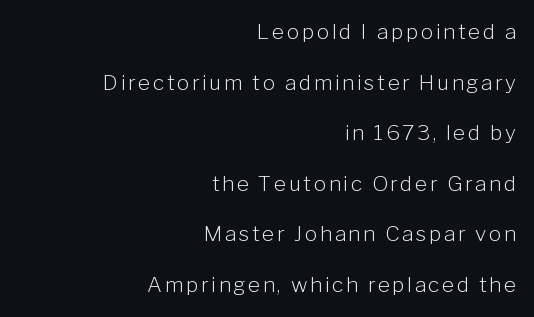
{"italic": "no", "bold": "no", "underline": "no", "align": "right", "line_spacing": "loose", "line_spacing_ratio": 2.41, "glyph_px": 21}
